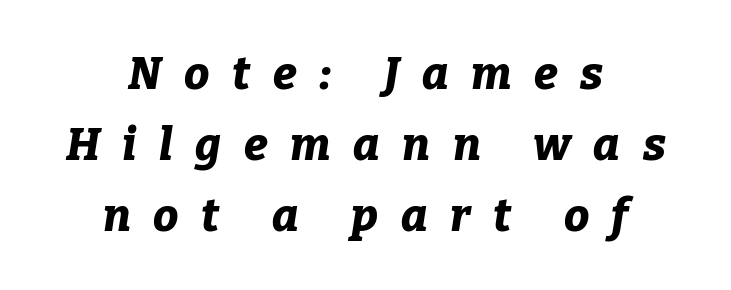
Q: Is the text bold? A: Yes.
Q: Is the text italic (slanted)? A: Yes, it leans right by about 9 degrees.
Q: Is the text underlined? A: No.
Q: How is the paragraph aligned? A: Centered.
Q: Is the spacing between letters normal or unusually wide? A: Unusually wide.
Q: Is the spacing between lines tight, normal or loose? A: Normal.
Q: Width (condensed, normal, or wide)? A: Normal.
Q: Stroke contrast? A: Low.
Q: x-height? A: Medium.
Q: Monospaced? A: No.
